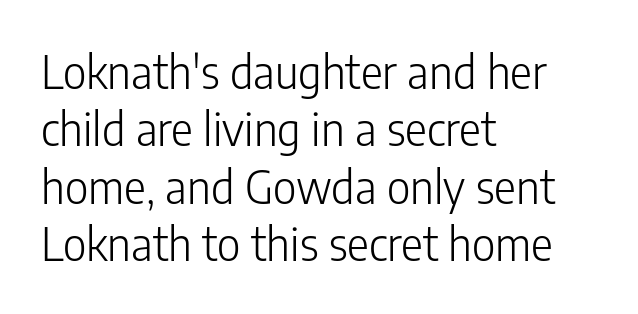
Notice how descenders clear the ascenders below comfortably — that's standard leading. Here the glyphs are tracked normally, forming tight word shapes. The font's upright variant was chosen for this text. The rendering anchors every line to the left-hand side. Only glyphs here, with clear space below each row.
